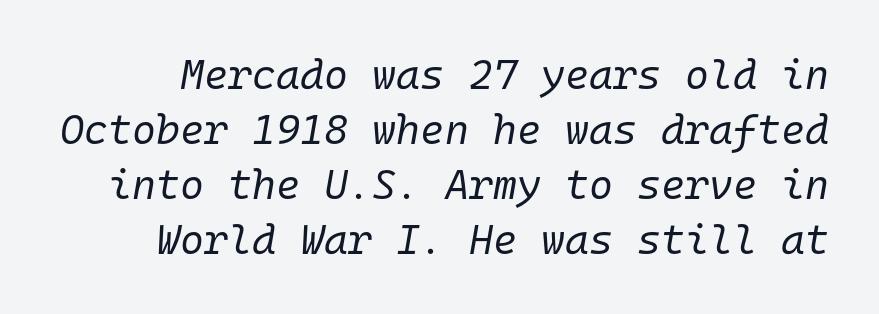
{"italic": "yes", "lean": "right", "slant_degrees": 10, "bold": "no", "weight": "regular", "width": "normal", "stroke_contrast": "low", "x_height": "medium", "monospaced": "yes", "underline": "no", "line_spacing": "normal", "line_spacing_ratio": 1.34, "letter_spacing": "normal", "letter_spacing_em": 0.0, "glyph_px": 41}
